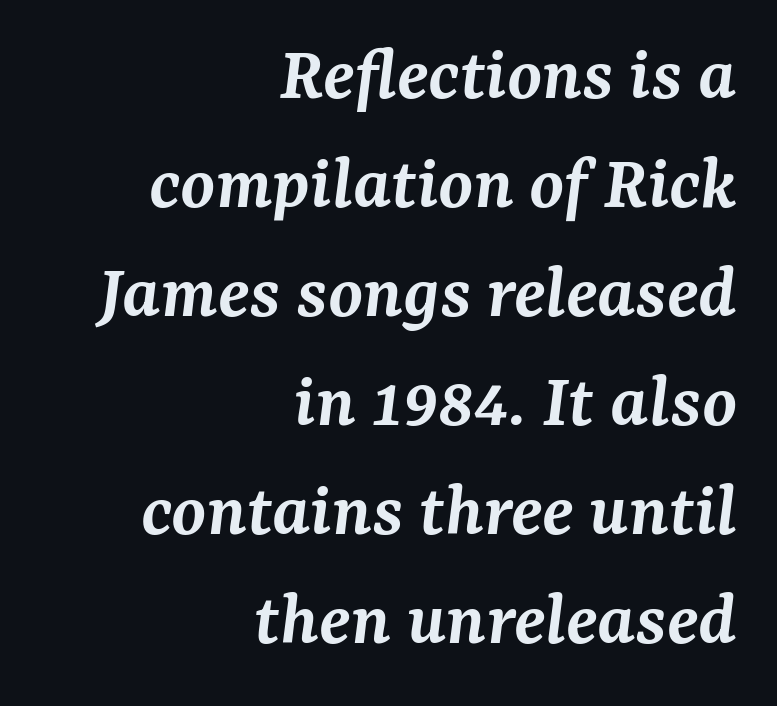
{"serif": "yes", "italic": "yes", "lean": "right", "slant_degrees": 7, "bold": "semi", "weight": "semibold", "width": "normal", "stroke_contrast": "medium", "x_height": "medium", "monospaced": "no", "underline": "no", "align": "right", "line_spacing": "normal", "line_spacing_ratio": 1.38, "letter_spacing": "normal", "letter_spacing_em": 0.0, "glyph_px": 79}
